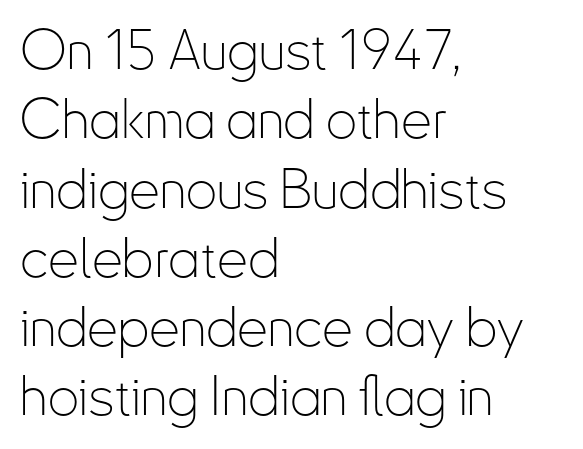
This rendering uses left alignment, leaving the right contour irregular. Rendered with straight, roman letterforms. Quick note: underline off. What kind of face is this? One without serifs — a sans. Here the designer chose a conventional face with non-uniform glyph widths.
